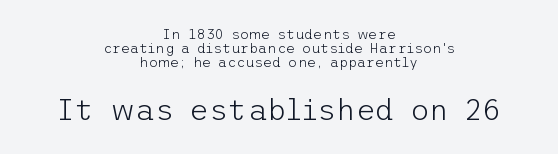
The image shows 30 px light sans-serif type, upright; set centered, tight line spacing (1.01x), normal letter spacing, not underlined; the second (bottom) block is 2.14x larger; low stroke contrast and a medium x-height.
